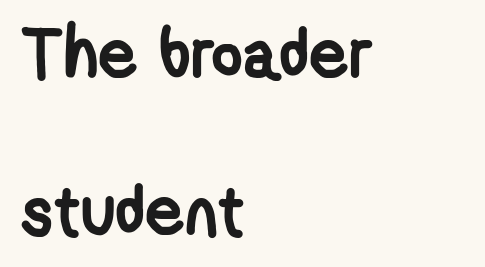
Q: Is the text bold? A: Yes.
Q: Is the typeface a serif or a sans-serif typeface? A: Sans-serif.
Q: Is the text underlined? A: No.
Q: How is the paragraph aligned? A: Left-aligned.
Q: Is the spacing between letters normal or unusually wide? A: Normal.
Q: Is the spacing between lines tight, normal or loose? A: Loose.
Q: Width (condensed, normal, or wide)? A: Condensed.
Q: Stroke contrast? A: Low.
Q: x-height? A: Medium.
Q: Monospaced? A: No.
